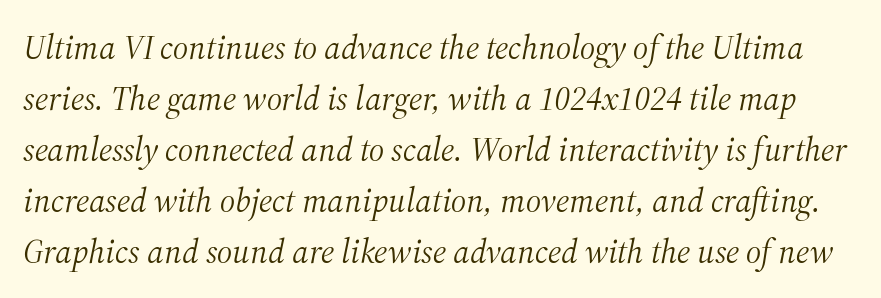
The image shows 34 px light serif type, italic (leaning right); set normal line spacing (1.5x), normal letter spacing, not underlined; medium stroke contrast and a medium x-height.
